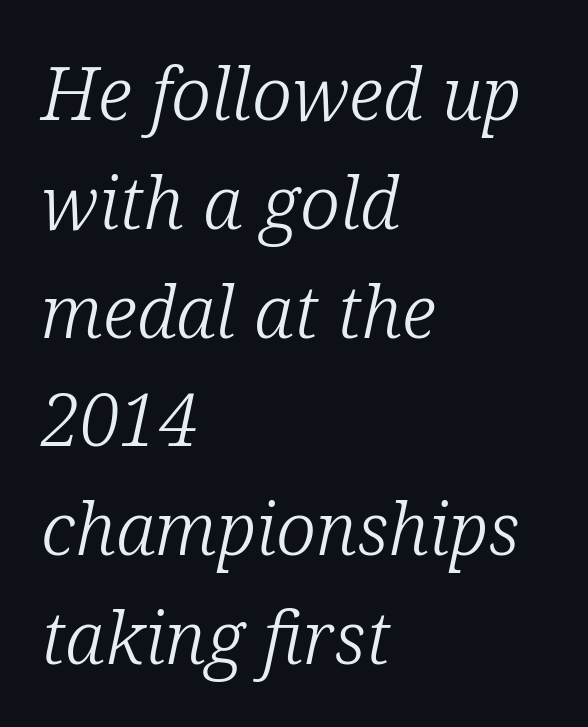
Q: Is the text bold? A: No.
Q: Is the text italic (slanted)? A: Yes, it leans right by about 12 degrees.
Q: Is the typeface a serif or a sans-serif typeface? A: Serif.
Q: Is the text underlined? A: No.
Q: How is the paragraph aligned? A: Left-aligned.
Q: Is the spacing between letters normal or unusually wide? A: Normal.
Q: Is the spacing between lines tight, normal or loose? A: Normal.
Q: Width (condensed, normal, or wide)? A: Normal.
Q: Stroke contrast? A: Low.
Q: x-height? A: Medium.
Q: Monospaced? A: No.
